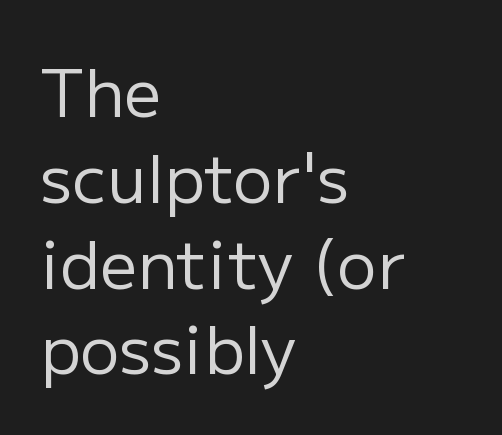
The image shows 66 px regular-weight sans-serif type, upright; set left-aligned, normal line spacing (1.3x), normal letter spacing, not underlined; low stroke contrast and a medium x-height.
